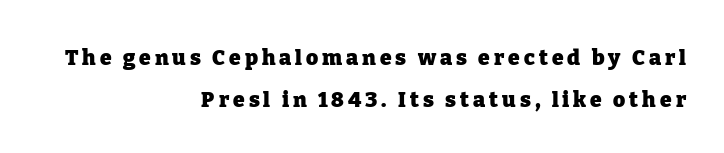
The image shows 21 px bold type, upright; set right-aligned, loose line spacing (1.98x), not underlined.
